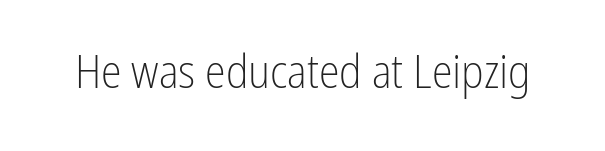
{"serif": "no", "italic": "no", "bold": "no", "weight": "light", "width": "condensed", "stroke_contrast": "low", "x_height": "medium", "monospaced": "no", "underline": "no", "letter_spacing": "normal", "letter_spacing_em": 0.0, "glyph_px": 47}
